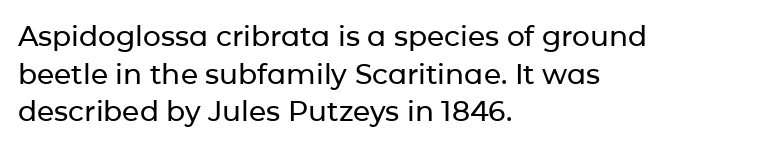
Is there much room between lines? A standard amount, neither cramped nor airy. The face used here is a sans, in the tradition of grotesques and geometrics. This sample uses plain, unmodified letter spacing. You can tell it's not italic because the verticals are truly vertical.
